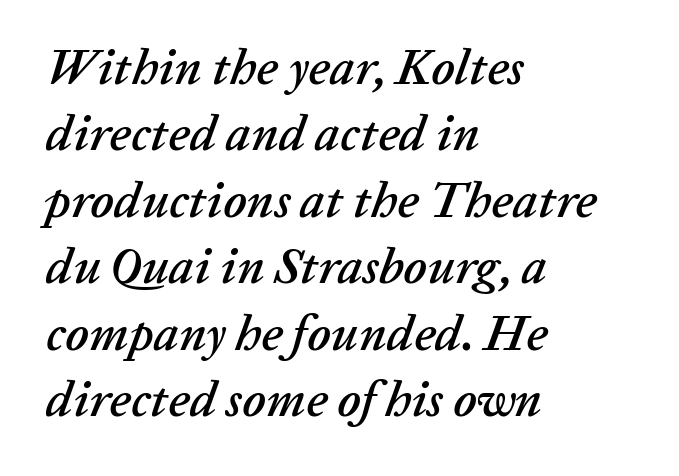
{"italic": "yes", "lean": "right", "slant_degrees": 20, "width": "normal", "stroke_contrast": "low", "x_height": "medium", "monospaced": "no", "underline": "no", "align": "left", "line_spacing": "normal", "line_spacing_ratio": 1.33, "letter_spacing": "normal", "letter_spacing_em": 0.0, "glyph_px": 50}
